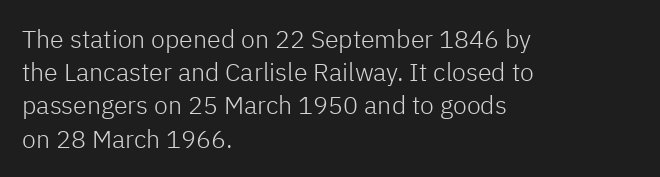
The image shows 25 px text type, upright; set left-aligned, normal line spacing (1.33x), normal letter spacing, not underlined.
